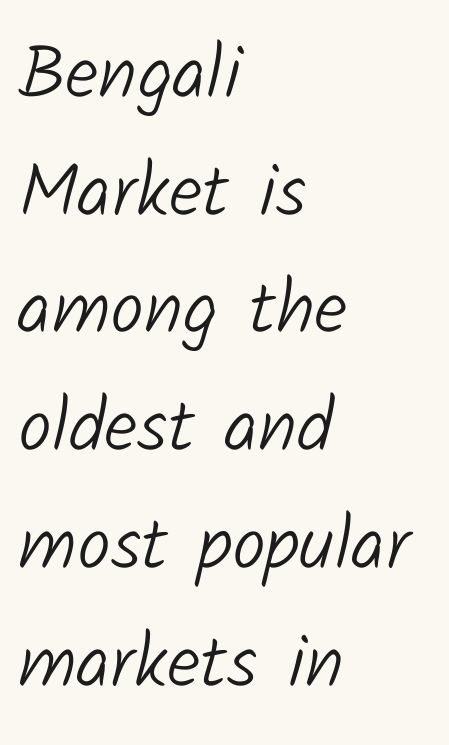
{"serif": "no", "bold": "no", "weight": "light", "width": "normal", "stroke_contrast": "low", "x_height": "medium", "monospaced": "no", "underline": "no", "align": "left", "line_spacing": "normal", "line_spacing_ratio": 1.57, "letter_spacing": "normal", "letter_spacing_em": 0.0, "glyph_px": 75}
